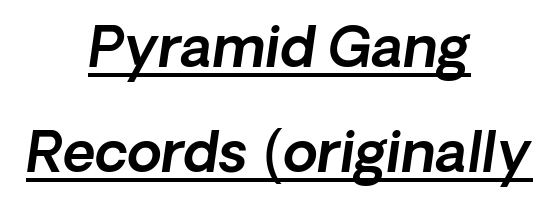
A baseline rule has been typeset under these characters. Note the varied advance widths — an 'i' is clearly narrower than an 'm'. Horizontally, the lines are justified to the midpoint only. There is no visible air inserted between adjacent glyphs.
